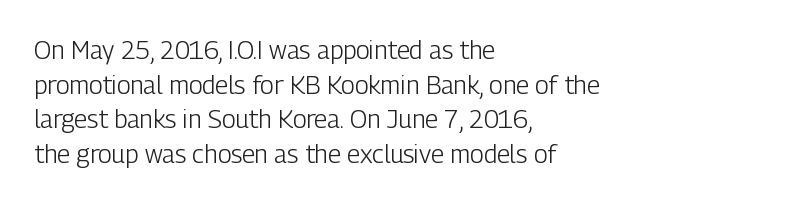
Q: Is the text bold? A: No.
Q: Is the text italic (slanted)? A: No, it is upright.
Q: Is the text underlined? A: No.
Q: How is the paragraph aligned? A: Left-aligned.
Q: Is the spacing between letters normal or unusually wide? A: Normal.
Q: Is the spacing between lines tight, normal or loose? A: Normal.
